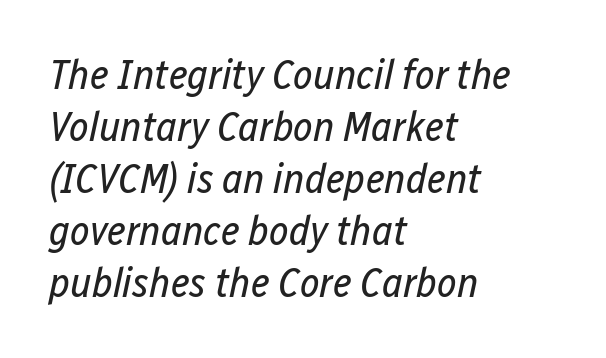
The typography opts for an oblique posture over an upright one. This sample has the flowing, uneven cadence of proportional lettering. The letterforms sit shoulder to shoulder at normal distance. Bold? No — there's no thickening of the strokes.
